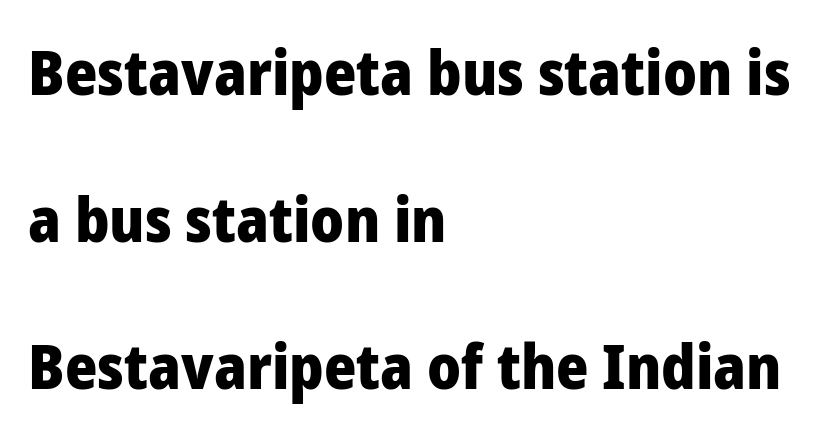
The image shows 62 px heavy sans-serif type, upright; set left-aligned, loose line spacing (2.37x), normal letter spacing, not underlined; low stroke contrast and a medium x-height.
